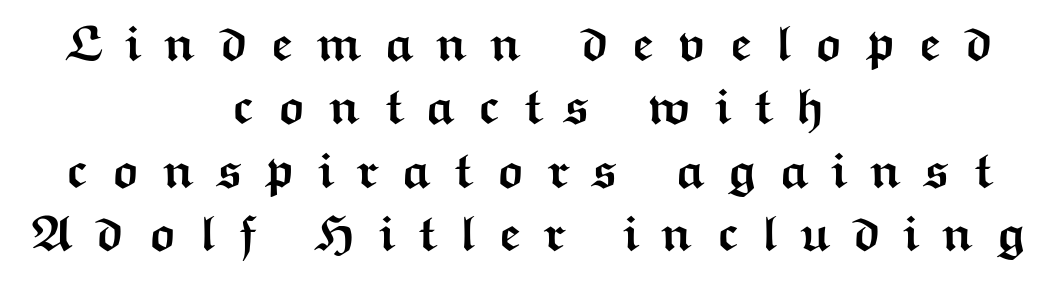
{"serif": "no", "italic": "no", "bold": "yes", "weight": "semibold", "width": "wide", "stroke_contrast": "medium", "x_height": "medium", "monospaced": "no", "underline": "no", "align": "center", "line_spacing": "normal", "line_spacing_ratio": 1.27, "letter_spacing": "wide", "letter_spacing_em": 0.44, "glyph_px": 50}
